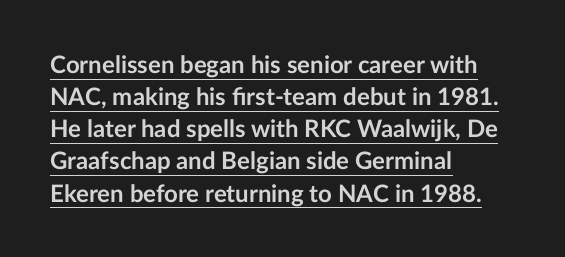
This rendering leaves character spacing at its baseline value. Notice how the passage keeps a crisp vertical edge on the left only. Each line of the rendering has a horizontal stroke beneath the glyphs. Baseline-to-baseline distance is the conventional proportion of letter height.
